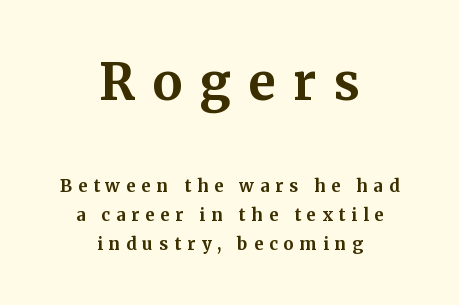
Q: Is the text bold? A: Yes.
Q: Is the text italic (slanted)? A: No, it is upright.
Q: Is the typeface a serif or a sans-serif typeface? A: Serif.
Q: Is the text underlined? A: No.
Q: How is the paragraph aligned? A: Centered.
Q: Is the spacing between letters normal or unusually wide? A: Unusually wide.
Q: Is the spacing between lines tight, normal or loose? A: Normal.
Q: Which block of text is set in a larger size, the first (top) or the second (bottom)? A: The first (top) one.
Q: Width (condensed, normal, or wide)? A: Normal.
Q: Stroke contrast? A: Medium.
Q: x-height? A: Medium.
Q: Monospaced? A: No.
